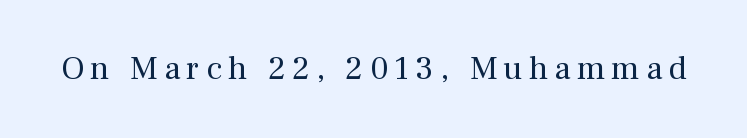
Is there any slant? The stems are plumb. The weight would be labelled regular, book, light, or lighter still. No word sits above an underline. The passage shown is typeset with a serif family. Note the varied advance widths — an 'i' is clearly narrower than an 'm'.
